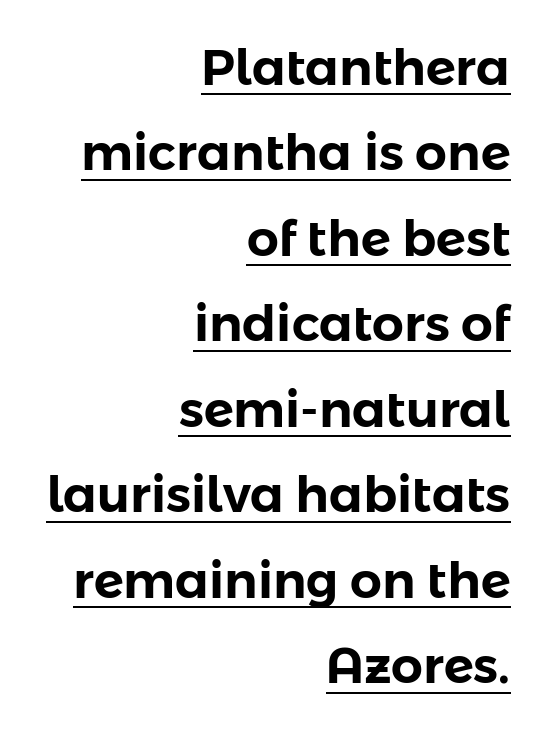
These lines are rendered in a variable-pitch font. Nope, no serifs anywhere on these letters. Compared with a flush-left layout, this one pins lines to the opposite, right side. Between one letter and the next there's only the usual sliver of space. Ascenders rise straight up at ninety degrees. The sample's only ornament is a line tracing under the words.
